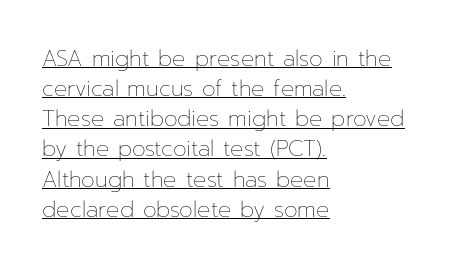
Q: Is the text bold? A: No.
Q: Is the text italic (slanted)? A: No, it is upright.
Q: Is the text underlined? A: Yes.
Q: How is the paragraph aligned? A: Left-aligned.
Q: Is the spacing between letters normal or unusually wide? A: Normal.
Q: Is the spacing between lines tight, normal or loose? A: Normal.
